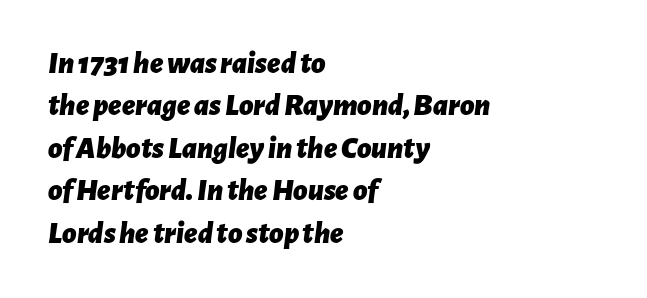
Q: Is the text bold? A: Yes.
Q: Is the text italic (slanted)? A: Yes, it leans right by about 7 degrees.
Q: Is the text underlined? A: No.
Q: How is the paragraph aligned? A: Left-aligned.
Q: Is the spacing between letters normal or unusually wide? A: Normal.
Q: Is the spacing between lines tight, normal or loose? A: Normal.
Q: Width (condensed, normal, or wide)? A: Normal.
Q: Stroke contrast? A: Low.
Q: x-height? A: Medium.
Q: Monospaced? A: No.
